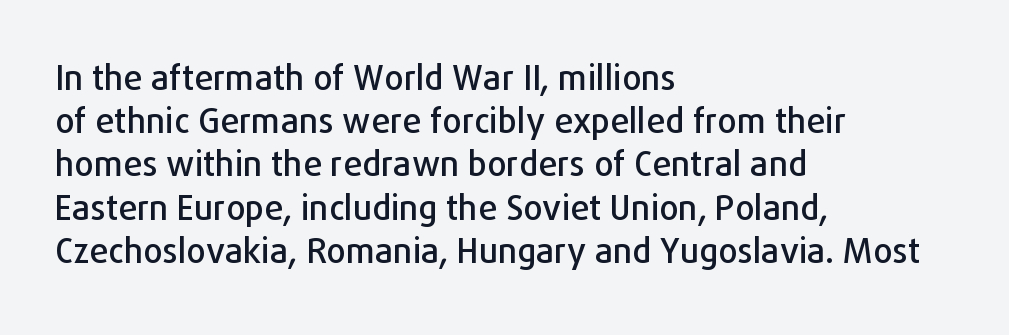
{"serif": "no", "italic": "no", "width": "normal", "stroke_contrast": "low", "x_height": "medium", "monospaced": "no", "underline": "no", "align": "left", "line_spacing": "normal", "line_spacing_ratio": 1.27, "letter_spacing": "normal", "letter_spacing_em": 0.0, "glyph_px": 34}
